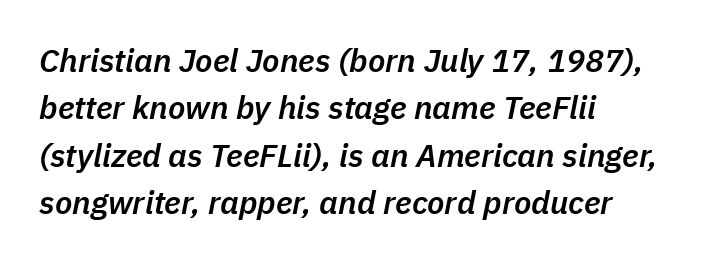
{"italic": "yes", "lean": "right", "slant_degrees": 11, "bold": "semi", "weight": "semibold", "width": "normal", "stroke_contrast": "low", "x_height": "medium", "monospaced": "no", "underline": "no", "align": "left", "line_spacing": "normal", "line_spacing_ratio": 1.48, "letter_spacing": "normal", "letter_spacing_em": 0.0, "glyph_px": 32}
